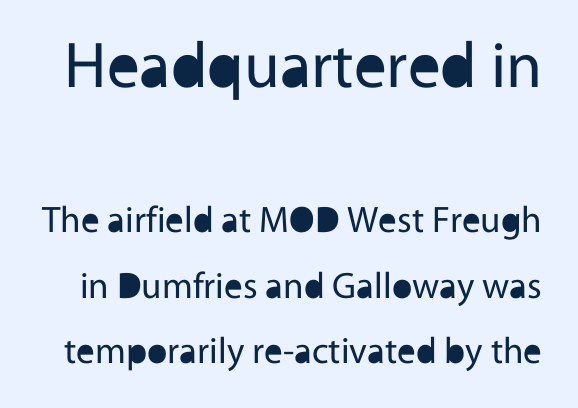
{"serif": "no", "italic": "no", "bold": "no", "weight": "regular", "width": "normal", "x_height": "medium", "monospaced": "no", "underline": "no", "line_spacing_ratio": 1.77, "letter_spacing": "normal", "letter_spacing_em": 0.0, "larger_block": "first", "size_ratio": 1.76, "glyph_px": 65}
